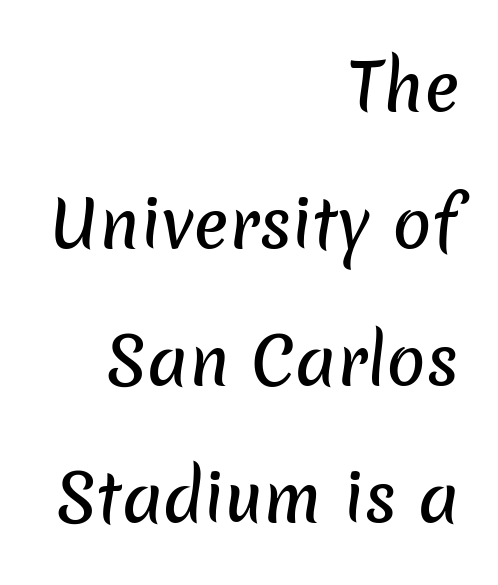
The image shows 65 px sans-serif type; set right-aligned, loose line spacing (2.11x), normal letter spacing, not underlined; low stroke contrast and a medium x-height.
